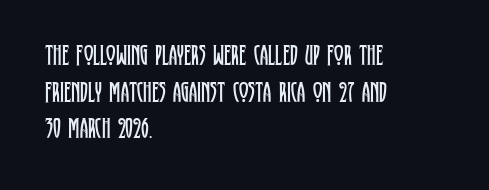
The image shows 29 px regular-weight, condensed serif type, upright; set left-aligned, normal line spacing (1.26x), normal letter spacing, not underlined; low stroke contrast and a large x-height.
